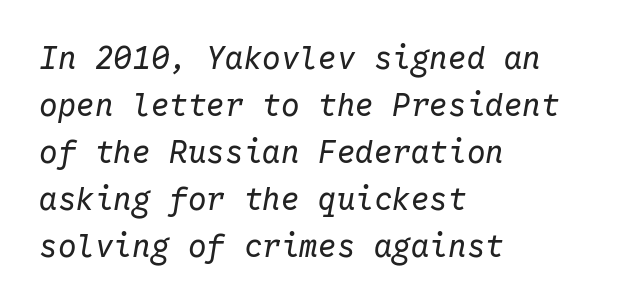
Q: Is the text bold? A: No.
Q: Is the text italic (slanted)? A: Yes, it leans right by about 10 degrees.
Q: Is the text underlined? A: No.
Q: How is the paragraph aligned? A: Left-aligned.
Q: Is the spacing between letters normal or unusually wide? A: Normal.
Q: Is the spacing between lines tight, normal or loose? A: Normal.
Q: Width (condensed, normal, or wide)? A: Normal.
Q: Stroke contrast? A: Low.
Q: x-height? A: Medium.
Q: Monospaced? A: Yes.
